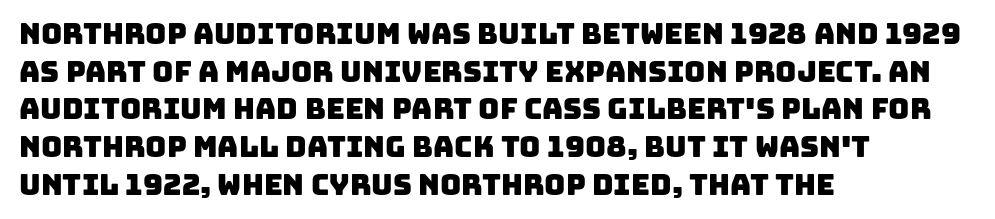
Q: Is the typeface a serif or a sans-serif typeface? A: Sans-serif.
Q: Is the text underlined? A: No.
Q: How is the paragraph aligned? A: Left-aligned.
Q: Is the spacing between letters normal or unusually wide? A: Normal.
Q: Is the spacing between lines tight, normal or loose? A: Normal.
Q: Width (condensed, normal, or wide)? A: Normal.
Q: Stroke contrast? A: Low.
Q: x-height? A: Large.
Q: Monospaced? A: No.
